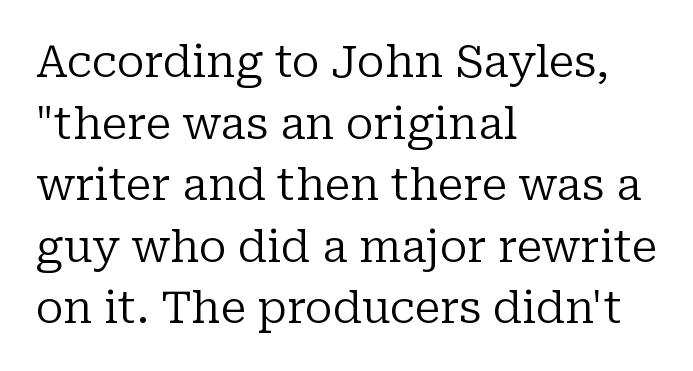
Is this a sans? No — the strokes have serifs. The lines are quadded left. The specimen omits any rule beneath the text block's lines. Think of a printed novel: that variable character pitch is what you see here. This is roman type, the default non-slanted kind.
